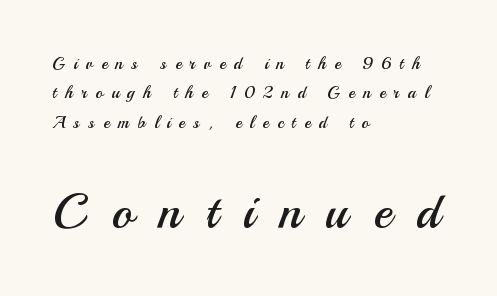
Caption: expanded tracking, letters set apart. The setting favours the left margin, as ordinary paragraphs usually do. These lines are rendered in a variable-pitch font. Type size steps up from the first block to the second. Look at the bottom of the vertical strokes: they stop flat, with no serifs.
